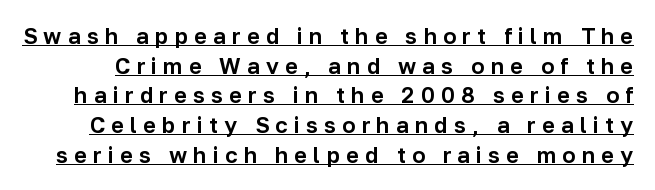
The image shows 22 px text type, upright; set normal line spacing (1.35x), unusually wide letter spacing (+0.28 em), underlined.
